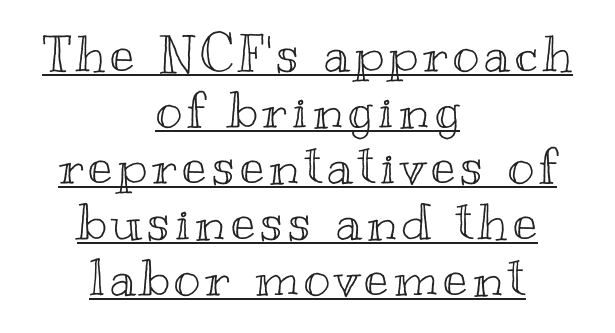
{"italic": "no", "width": "wide", "x_height": "small", "monospaced": "no", "underline": "yes", "align": "center", "line_spacing": "tight", "line_spacing_ratio": 1.1, "glyph_px": 51}
